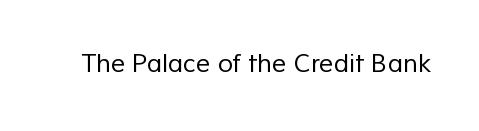
{"bold": "no", "underline": "no", "letter_spacing": "normal", "letter_spacing_em": 0.0, "glyph_px": 25}
